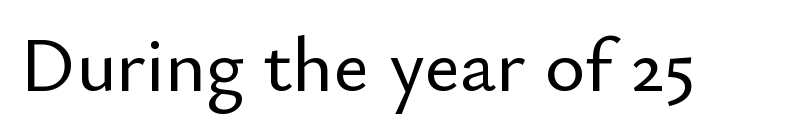
The passage shown is typeset with a sans-serif family. Is this a fixed-width face? No — the glyphs have proportional, varying widths. Rule under the text: the space is simply empty. Designer's note — italics off, roman on.
